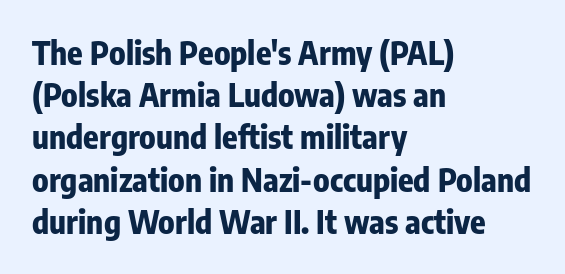
{"serif": "no", "italic": "no", "bold": "yes", "weight": "bold", "width": "condensed", "stroke_contrast": "low", "x_height": "medium", "monospaced": "no", "underline": "no", "align": "left", "line_spacing": "normal", "line_spacing_ratio": 1.32, "letter_spacing": "normal", "letter_spacing_em": 0.0, "glyph_px": 32}
